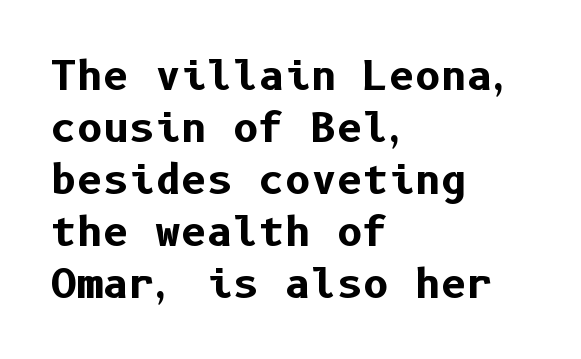
Q: Is the text bold? A: Yes.
Q: Is the text italic (slanted)? A: No, it is upright.
Q: Is the typeface a serif or a sans-serif typeface? A: Sans-serif.
Q: Is the text underlined? A: No.
Q: How is the paragraph aligned? A: Left-aligned.
Q: Is the spacing between letters normal or unusually wide? A: Normal.
Q: Is the spacing between lines tight, normal or loose? A: Normal.
Q: Width (condensed, normal, or wide)? A: Normal.
Q: Stroke contrast? A: Low.
Q: x-height? A: Medium.
